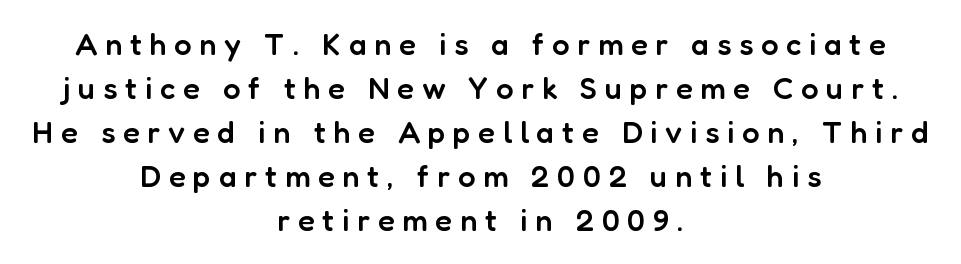
{"serif": "no", "italic": "no", "bold": "semi", "weight": "semibold", "width": "normal", "stroke_contrast": "low", "x_height": "medium", "monospaced": "no", "underline": "no", "align": "center", "line_spacing": "normal", "line_spacing_ratio": 1.42, "letter_spacing": "wide", "letter_spacing_em": 0.25, "glyph_px": 31}
